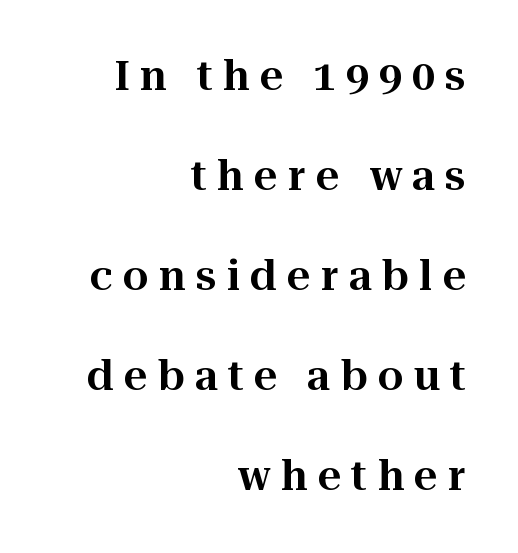
{"serif": "yes", "italic": "no", "width": "normal", "stroke_contrast": "high", "x_height": "medium", "monospaced": "no", "underline": "no", "align": "right", "line_spacing": "loose", "line_spacing_ratio": 2.44, "letter_spacing": "wide", "letter_spacing_em": 0.25, "glyph_px": 41}
